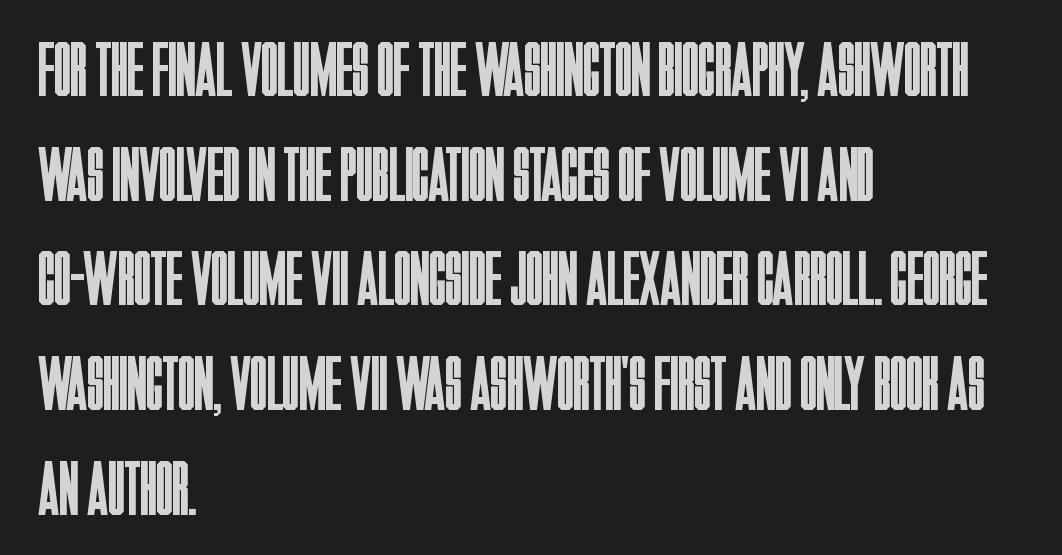
{"serif": "no", "italic": "no", "bold": "no", "weight": "regular", "width": "condensed", "stroke_contrast": "low", "x_height": "large", "monospaced": "no", "underline": "no", "align": "left", "line_spacing": "normal", "line_spacing_ratio": 1.36, "letter_spacing": "normal", "letter_spacing_em": 0.0, "glyph_px": 77}
